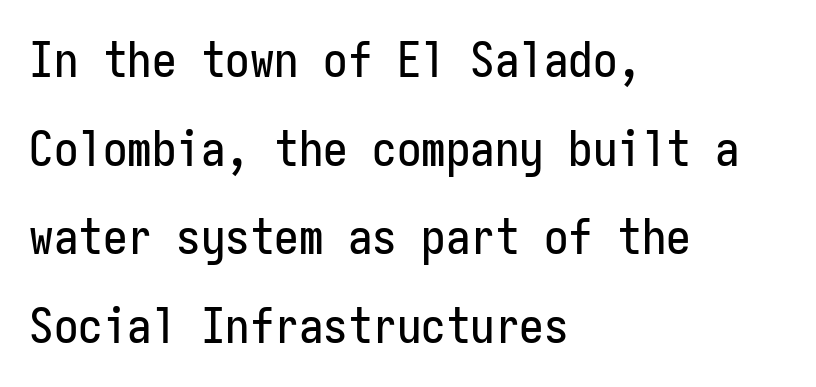
Q: Is the text italic (slanted)? A: No, it is upright.
Q: Is the typeface a serif or a sans-serif typeface? A: Sans-serif.
Q: Is the text underlined? A: No.
Q: How is the paragraph aligned? A: Left-aligned.
Q: Is the spacing between letters normal or unusually wide? A: Normal.
Q: Width (condensed, normal, or wide)? A: Condensed.
Q: Stroke contrast? A: Low.
Q: x-height? A: Medium.
Q: Monospaced? A: Yes.
